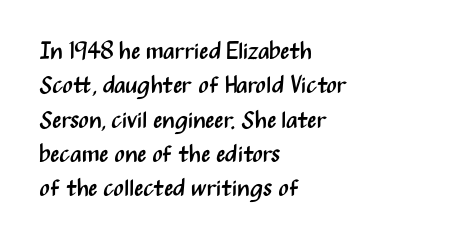
The image shows 24 px text type, upright; set left-aligned, normal line spacing (1.43x), normal letter spacing, not underlined.
